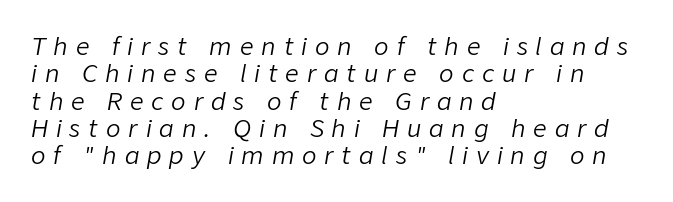
The weight would be labelled regular, book, light, or lighter still. Line spacing here is tight. Rule under the text: the space is simply empty. The gaps between neighbouring characters are conspicuously large. Is the block centered? No — it sits flush against the left margin.
